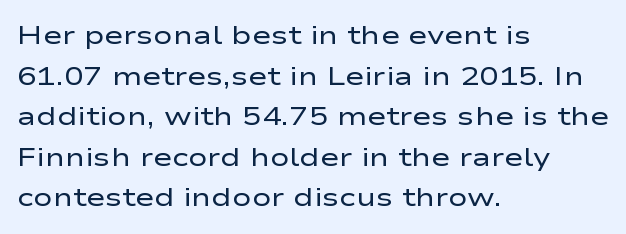
{"italic": "no", "bold": "no", "underline": "no", "align": "left", "line_spacing": "normal", "line_spacing_ratio": 1.56, "letter_spacing": "normal", "letter_spacing_em": 0.0, "glyph_px": 26}
